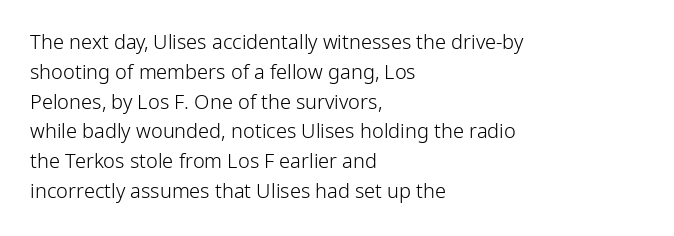
{"italic": "no", "bold": "no", "underline": "no", "align": "left", "line_spacing": "normal", "line_spacing_ratio": 1.49, "letter_spacing": "normal", "letter_spacing_em": 0.0, "glyph_px": 20}
